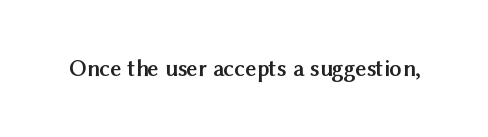
Q: Is the text bold? A: Yes.
Q: Is the text italic (slanted)? A: No, it is upright.
Q: Is the text underlined? A: No.
Q: Is the spacing between letters normal or unusually wide? A: Normal.
